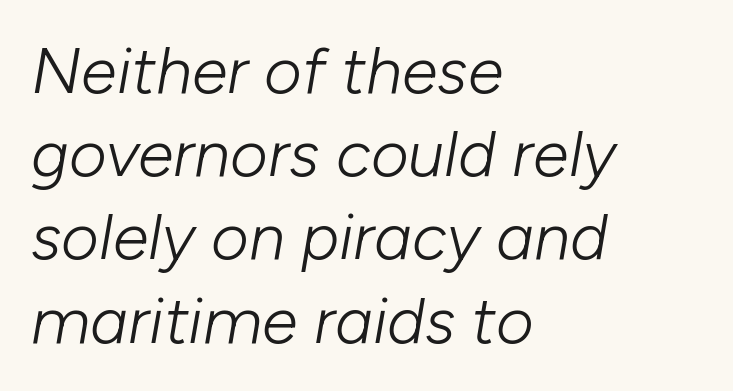
Slanted lettering throughout. Letter spacing: default. Notice how the passage keeps a crisp vertical edge on the left only. A typesetter would call this proportional, since set widths differ per character. Horizontal bands of white between lines are of average thickness.
